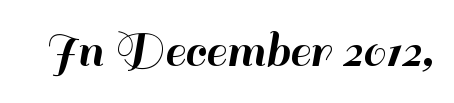
Q: Is the text italic (slanted)? A: Yes.
Q: Is the typeface a serif or a sans-serif typeface? A: Sans-serif.
Q: Is the text underlined? A: No.
Q: Is the spacing between letters normal or unusually wide? A: Normal.
Q: Width (condensed, normal, or wide)? A: Normal.
Q: Stroke contrast? A: High.
Q: x-height? A: Small.
Q: Monospaced? A: No.
